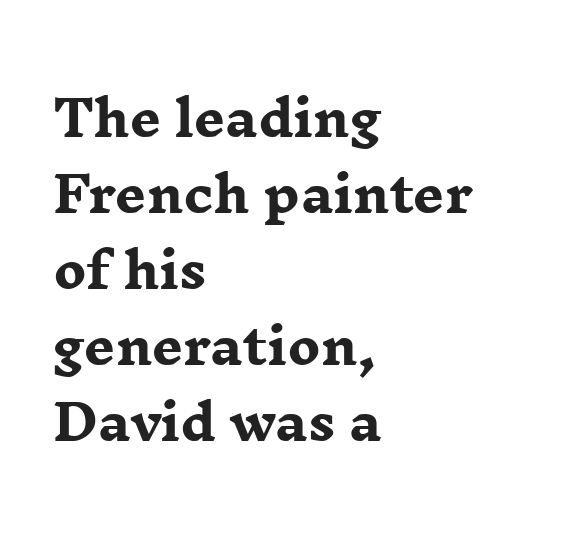
Is this a fixed-width face? No — the glyphs have proportional, varying widths. The horizontal fit of the characters is conventional and even. Typographically, this falls in the serif category. A clean baseline with only descenders dipping below it. Interline gaps are of average width in this sample. The paragraph shown leans on its left margin.
